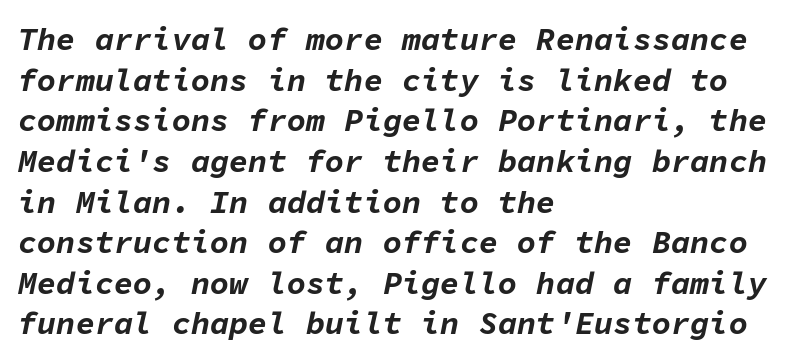
Q: Is the text bold? A: Yes.
Q: Is the text italic (slanted)? A: Yes, it leans right by about 11 degrees.
Q: Is the text underlined? A: No.
Q: How is the paragraph aligned? A: Left-aligned.
Q: Is the spacing between letters normal or unusually wide? A: Normal.
Q: Is the spacing between lines tight, normal or loose? A: Normal.
Q: Width (condensed, normal, or wide)? A: Normal.
Q: Stroke contrast? A: Low.
Q: x-height? A: Medium.
Q: Monospaced? A: Yes.
